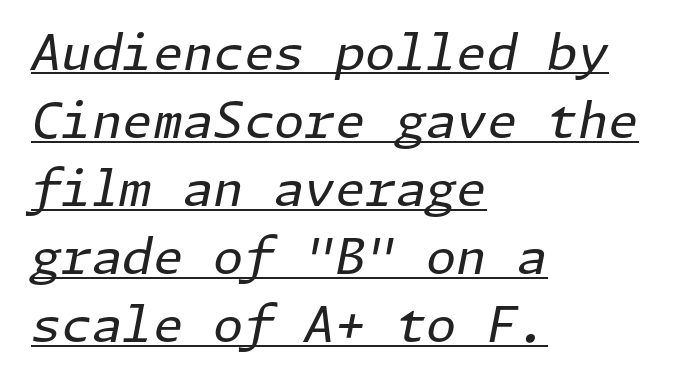
The image shows 49 px regular-weight type, italic (leaning right); set left-aligned, normal line spacing (1.39x), normal letter spacing, underlined; low stroke contrast and a medium x-height.
